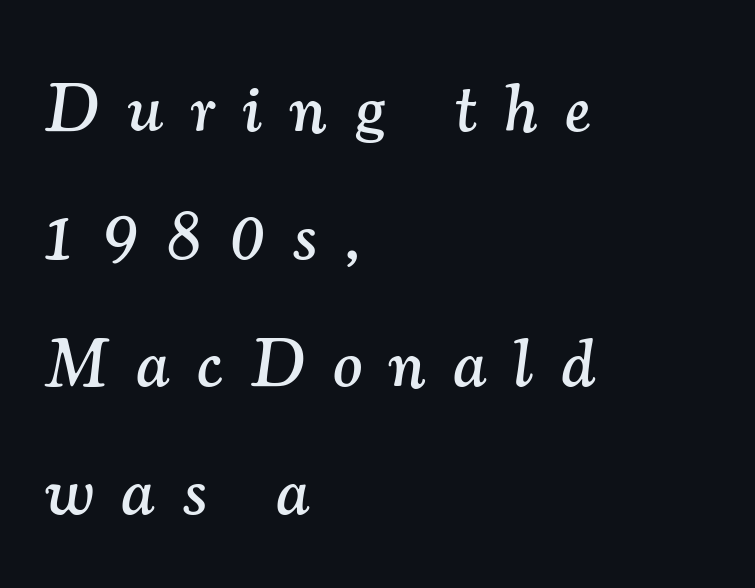
The image shows 69 px serif type, italic (leaning right); set left-aligned, line spacing 1.85x, unusually wide letter spacing (+0.4 em), not underlined; medium stroke contrast and a small x-height.
